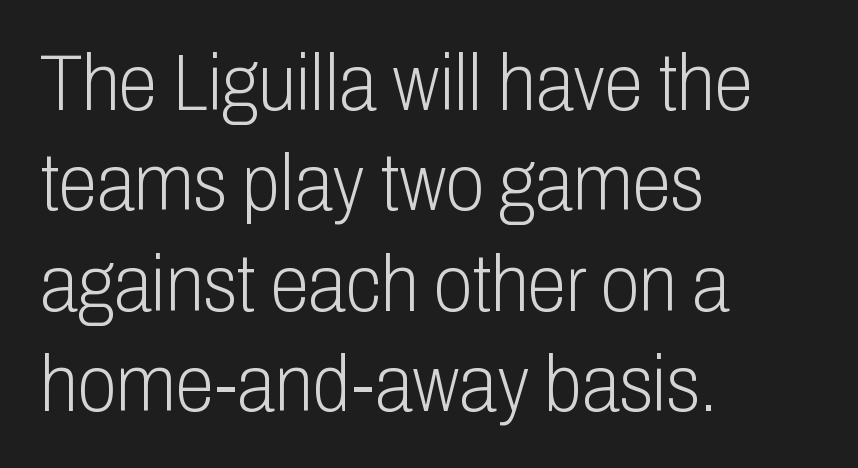
Rendered with straight, roman letterforms. The words here are not underlined. Do the characters align in a grid? No, the font is proportional. No heavy texture on the line: the type isn't bold. Visually the block forms a straight wall on the left and a jagged coastline on the right.
